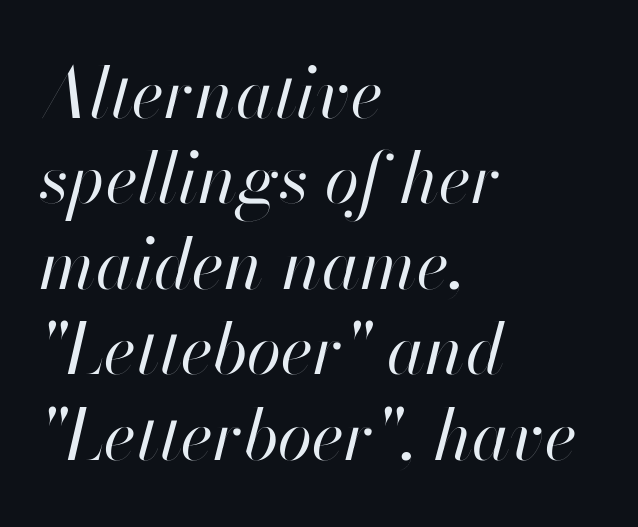
The image shows 70 px regular-weight type, italic (leaning right); set left-aligned, line spacing 1.22x, normal letter spacing, not underlined; high stroke contrast and a small x-height.
